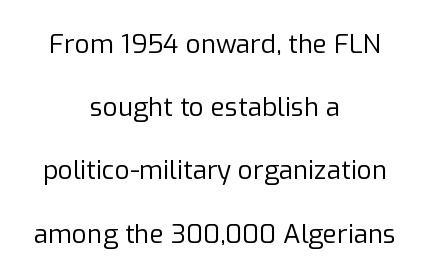
Q: Is the text bold? A: No.
Q: Is the text italic (slanted)? A: No, it is upright.
Q: Is the text underlined? A: No.
Q: How is the paragraph aligned? A: Centered.
Q: Is the spacing between letters normal or unusually wide? A: Normal.
Q: Is the spacing between lines tight, normal or loose? A: Loose.
